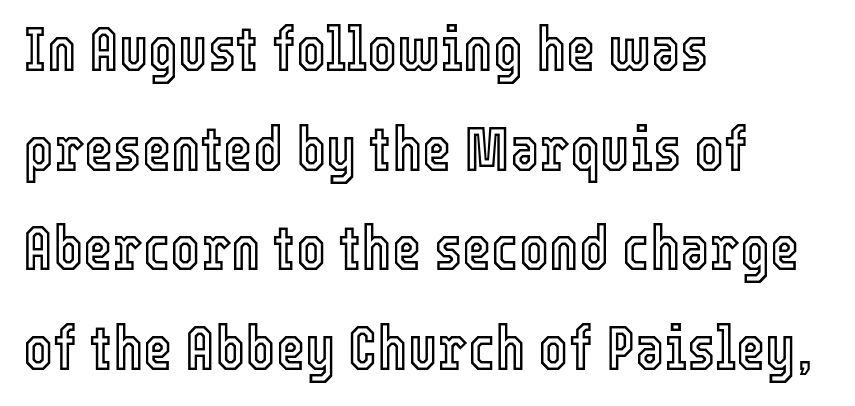
The image shows 63 px condensed type, upright; set left-aligned, normal line spacing (1.58x), normal letter spacing, not underlined; a medium x-height.
